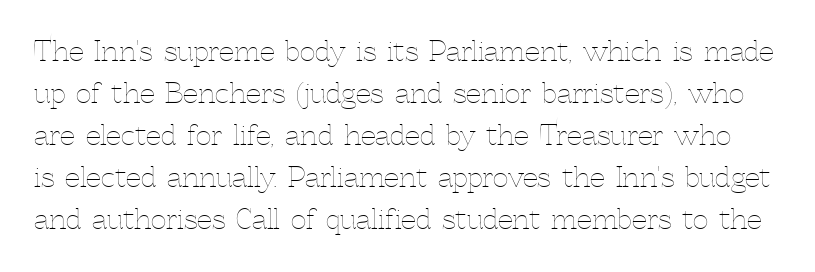
The words here are not underlined. No heavy texture on the line: the type isn't bold. Interline gaps are of average width in this sample. No extra tracking has been applied to these lines.
